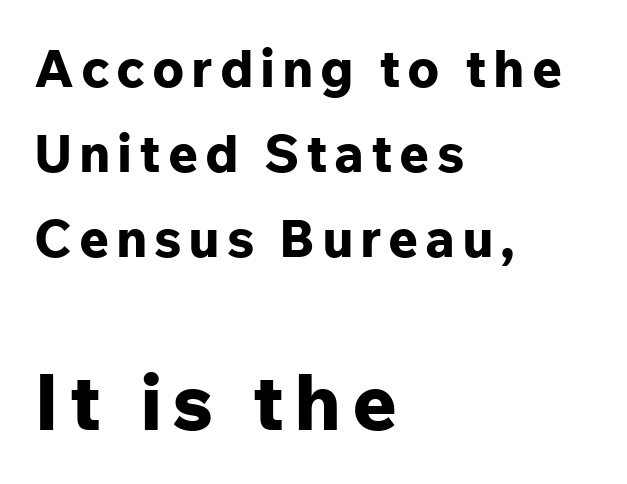
Q: Is the text bold? A: Yes.
Q: Is the text italic (slanted)? A: No, it is upright.
Q: Is the typeface a serif or a sans-serif typeface? A: Sans-serif.
Q: Is the text underlined? A: No.
Q: How is the paragraph aligned? A: Left-aligned.
Q: Is the spacing between lines tight, normal or loose? A: Normal.
Q: Which block of text is set in a larger size, the first (top) or the second (bottom)? A: The second (bottom) one.
Q: Width (condensed, normal, or wide)? A: Normal.
Q: Stroke contrast? A: Low.
Q: x-height? A: Medium.
Q: Monospaced? A: No.
